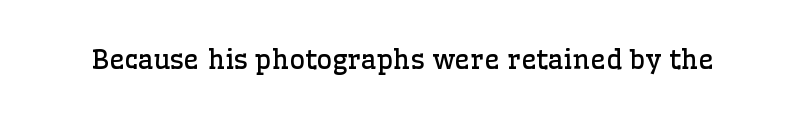
{"italic": "no", "bold": "no", "underline": "no", "letter_spacing": "normal", "letter_spacing_em": 0.0, "glyph_px": 27}
